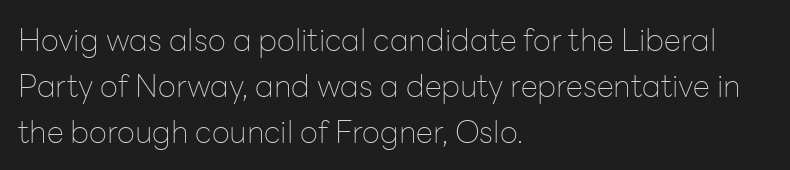
Q: Is the text bold? A: No.
Q: Is the text italic (slanted)? A: No, it is upright.
Q: Is the typeface a serif or a sans-serif typeface? A: Sans-serif.
Q: Is the text underlined? A: No.
Q: How is the paragraph aligned? A: Left-aligned.
Q: Is the spacing between letters normal or unusually wide? A: Normal.
Q: Is the spacing between lines tight, normal or loose? A: Normal.
Q: Width (condensed, normal, or wide)? A: Normal.
Q: Stroke contrast? A: Low.
Q: x-height? A: Medium.
Q: Monospaced? A: No.
